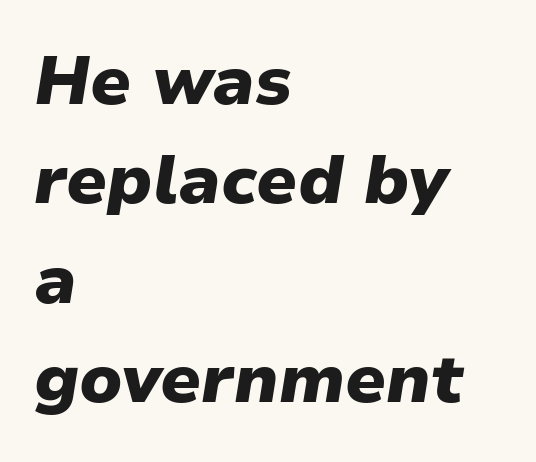
The image shows 69 px heavy type, italic (leaning right); set left-aligned, normal line spacing (1.44x), normal letter spacing, not underlined; low stroke contrast and a medium x-height.
